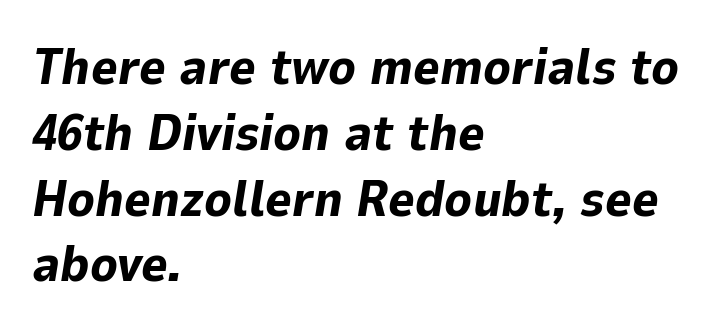
{"italic": "yes", "lean": "right", "slant_degrees": 9, "bold": "yes", "weight": "bold", "width": "normal", "stroke_contrast": "low", "x_height": "medium", "monospaced": "no", "underline": "no", "align": "left", "line_spacing": "normal", "line_spacing_ratio": 1.29, "letter_spacing": "normal", "letter_spacing_em": 0.0, "glyph_px": 51}
